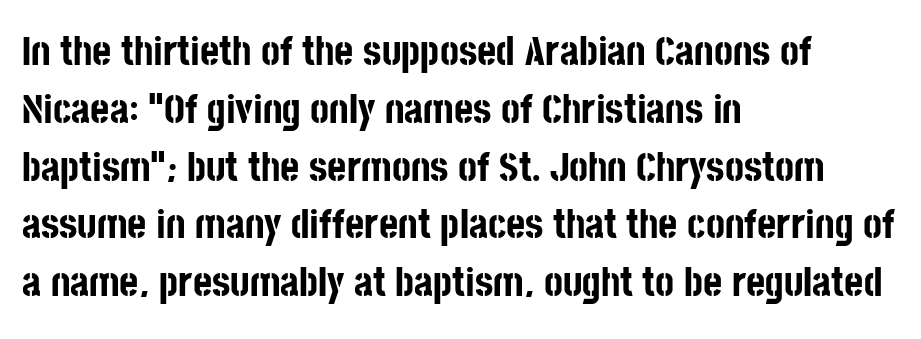
Q: Is the text bold? A: Yes.
Q: Is the text italic (slanted)? A: No, it is upright.
Q: Is the typeface a serif or a sans-serif typeface? A: Sans-serif.
Q: Is the text underlined? A: No.
Q: How is the paragraph aligned? A: Left-aligned.
Q: Is the spacing between letters normal or unusually wide? A: Normal.
Q: Is the spacing between lines tight, normal or loose? A: Normal.
Q: Width (condensed, normal, or wide)? A: Condensed.
Q: Stroke contrast? A: Low.
Q: x-height? A: Large.
Q: Monospaced? A: No.
